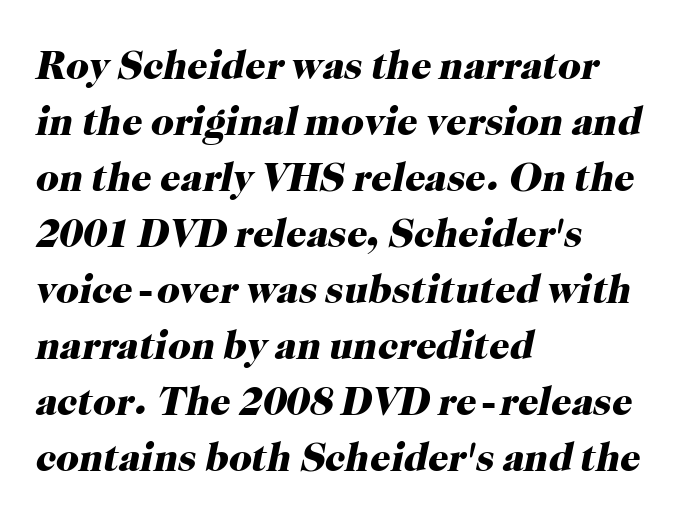
{"serif": "yes", "italic": "yes", "lean": "right", "slant_degrees": 12, "bold": "yes", "weight": "heavy", "width": "normal", "stroke_contrast": "high", "x_height": "medium", "monospaced": "no", "underline": "no", "align": "left", "line_spacing": "normal", "line_spacing_ratio": 1.4, "letter_spacing": "normal", "letter_spacing_em": 0.0, "glyph_px": 40}
